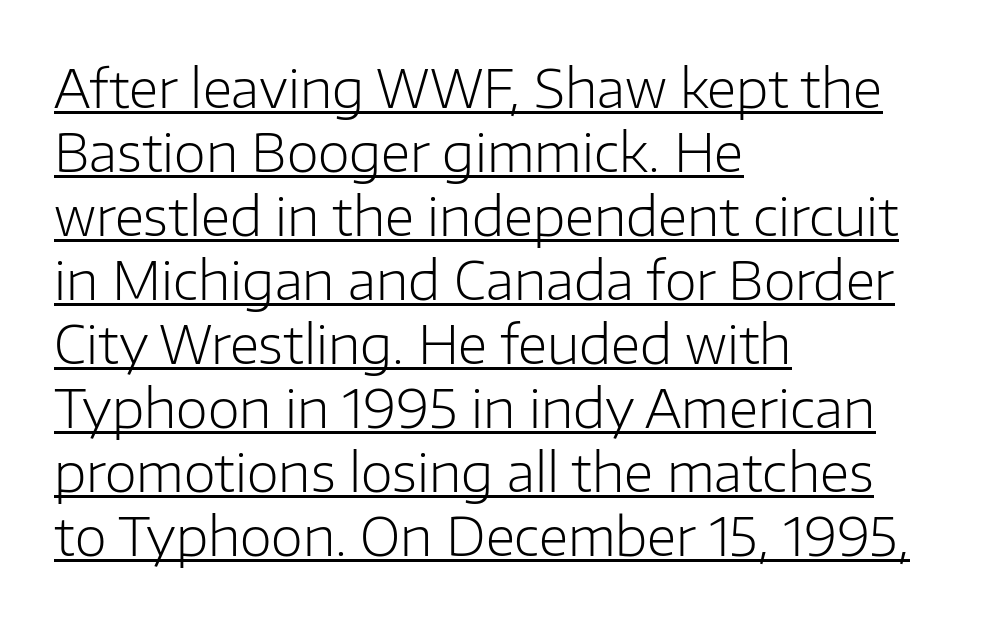
The image shows 52 px light sans-serif type, upright; set left-aligned, line spacing 1.23x, normal letter spacing, underlined; low stroke contrast and a medium x-height.
